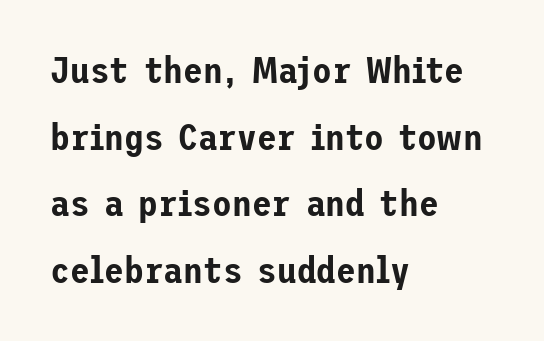
Is the letter spacing exaggerated? No — it looks like the ordinary default. Stroke terminals: plain, sans-serif. A bare baseline throughout the passage. Posture: straight, roman, zero tilt.
